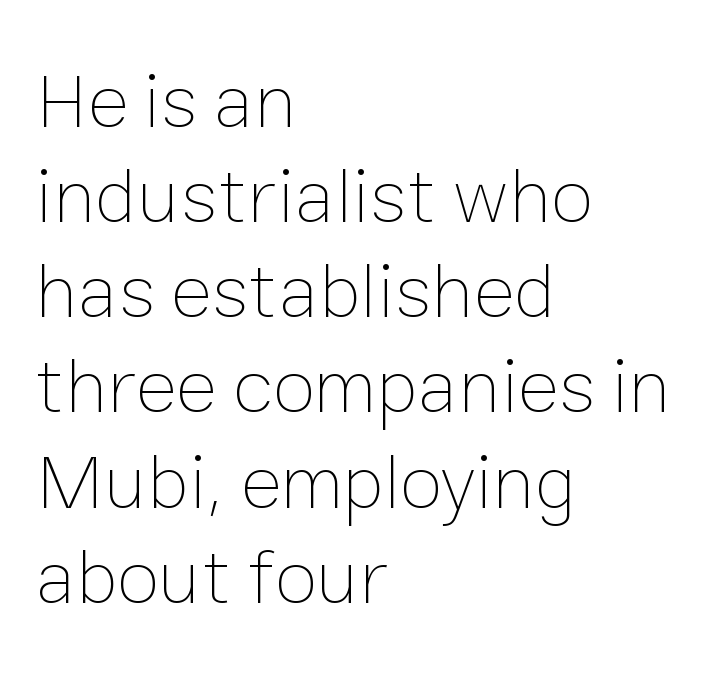
Q: Is the text bold? A: No.
Q: Is the text italic (slanted)? A: No, it is upright.
Q: Is the text underlined? A: No.
Q: How is the paragraph aligned? A: Left-aligned.
Q: Is the spacing between letters normal or unusually wide? A: Normal.
Q: Width (condensed, normal, or wide)? A: Normal.
Q: Stroke contrast? A: Low.
Q: x-height? A: Medium.
Q: Monospaced? A: No.
